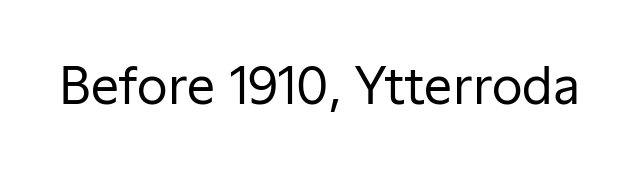
The image shows 50 px regular-weight sans-serif type, upright; set normal letter spacing, not underlined; low stroke contrast and a medium x-height.
